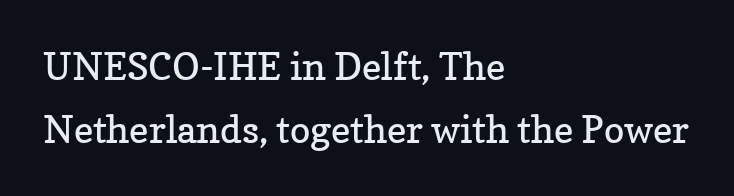
{"serif": "yes", "italic": "no", "bold": "no", "weight": "regular", "width": "normal", "stroke_contrast": "low", "x_height": "medium", "monospaced": "no", "underline": "no", "align": "left", "line_spacing": "normal", "line_spacing_ratio": 1.67, "letter_spacing": "normal", "letter_spacing_em": 0.0, "glyph_px": 38}
